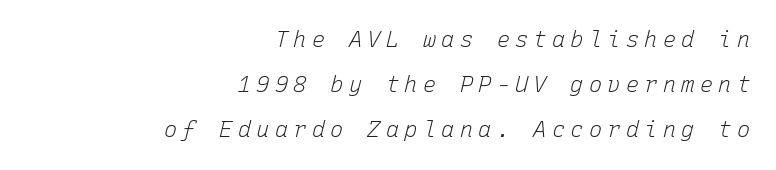
The image shows 22 px text type, italic (leaning right); set right-aligned, loose line spacing (2.05x), unusually wide letter spacing (+0.24 em), not underlined.
